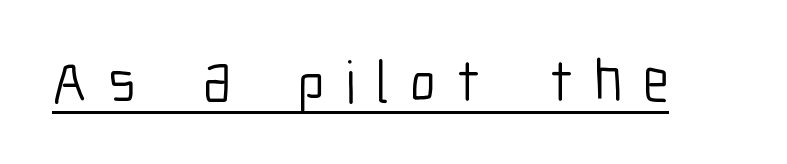
{"serif": "no", "italic": "no", "bold": "no", "weight": "light", "width": "condensed", "stroke_contrast": "low", "x_height": "medium", "monospaced": "no", "underline": "yes", "letter_spacing": "wide", "letter_spacing_em": 0.34, "glyph_px": 60}
